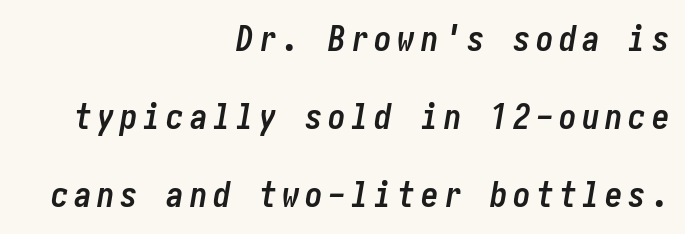
The image shows 35 px semibold, condensed type, italic (leaning right); set right-aligned, loose line spacing (2.23x), not underlined; low stroke contrast and a medium x-height.
